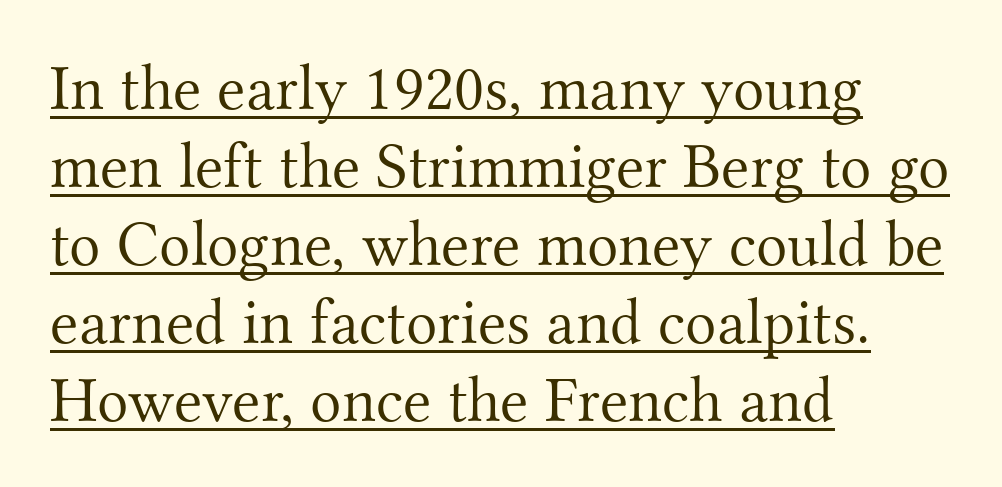
Q: Is the text bold? A: No.
Q: Is the text italic (slanted)? A: No, it is upright.
Q: Is the typeface a serif or a sans-serif typeface? A: Serif.
Q: Is the text underlined? A: Yes.
Q: How is the paragraph aligned? A: Left-aligned.
Q: Is the spacing between letters normal or unusually wide? A: Normal.
Q: Width (condensed, normal, or wide)? A: Normal.
Q: Stroke contrast? A: Medium.
Q: x-height? A: Small.
Q: Monospaced? A: No.
